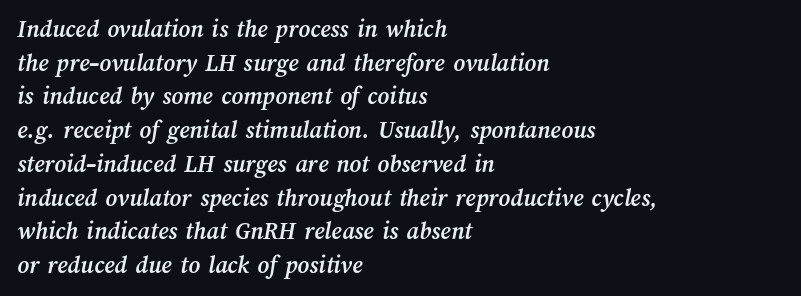
Q: Is the text bold? A: Yes.
Q: Is the text underlined? A: No.
Q: How is the paragraph aligned? A: Left-aligned.
Q: Is the spacing between letters normal or unusually wide? A: Normal.
Q: Is the spacing between lines tight, normal or loose? A: Normal.
